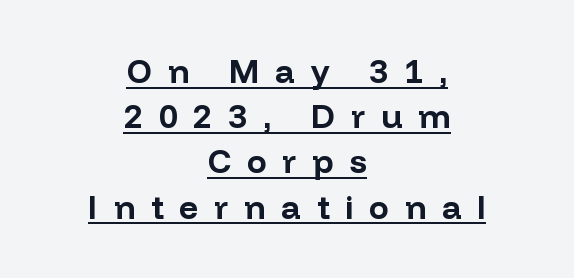
Q: Is the text bold? A: Yes.
Q: Is the text italic (slanted)? A: No, it is upright.
Q: Is the typeface a serif or a sans-serif typeface? A: Sans-serif.
Q: Is the text underlined? A: Yes.
Q: How is the paragraph aligned? A: Centered.
Q: Is the spacing between letters normal or unusually wide? A: Unusually wide.
Q: Is the spacing between lines tight, normal or loose? A: Normal.
Q: Width (condensed, normal, or wide)? A: Normal.
Q: Stroke contrast? A: Low.
Q: x-height? A: Medium.
Q: Monospaced? A: No.
